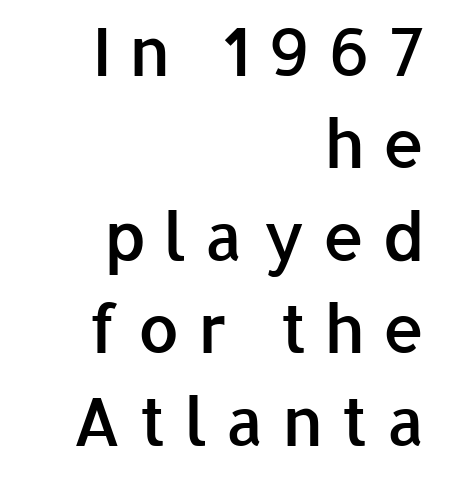
{"serif": "no", "italic": "no", "bold": "semi", "weight": "semibold", "width": "normal", "stroke_contrast": "low", "x_height": "medium", "monospaced": "no", "underline": "no", "align": "right", "line_spacing": "normal", "line_spacing_ratio": 1.38, "letter_spacing": "wide", "letter_spacing_em": 0.26, "glyph_px": 67}
